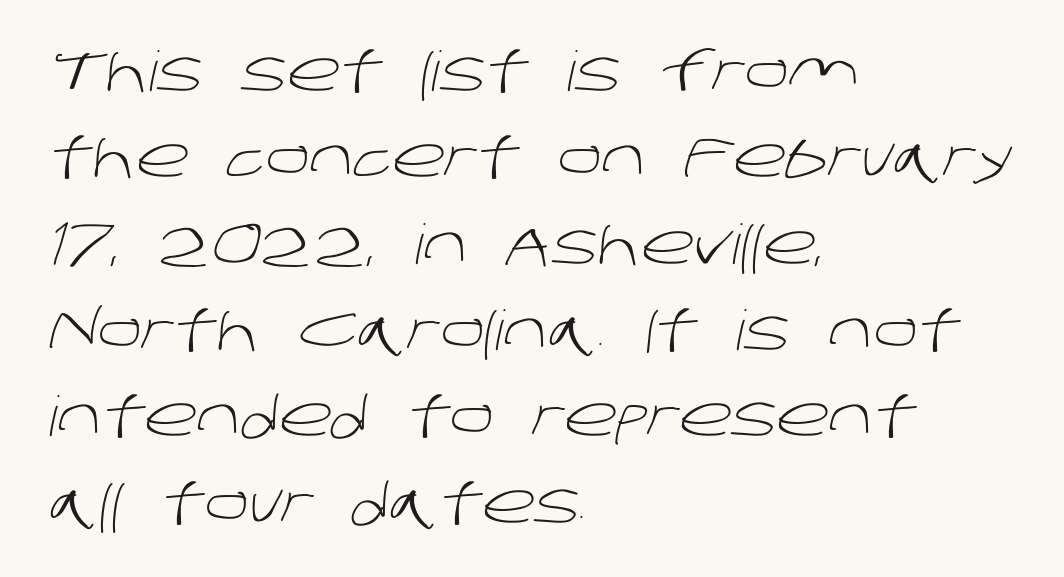
Whoever set this chose a conventional vertical rhythm. Each letter keeps its own natural width here, so spacing adapts to shape. The words here are not underlined. The cut favours lightness, reaching ordinary text weight at its darkest. The lines in this sample share a left origin and differ only in where they stop. Serifs: no, the terminals of the letterforms are clean.
